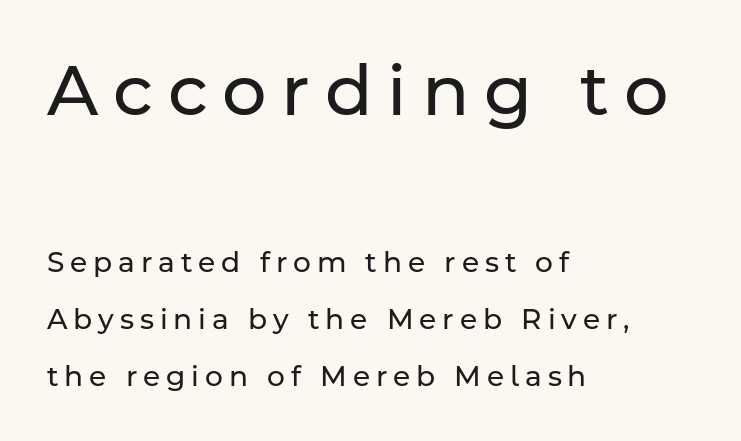
The image shows 70 px regular-weight sans-serif type, upright; set left-aligned, loose line spacing (2.02x), unusually wide letter spacing (+0.21 em), not underlined; the first (top) block is 2.5x larger; low stroke contrast and a medium x-height.
